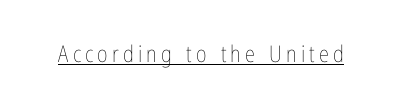
The image shows 23 px text type, upright; set underlined.
